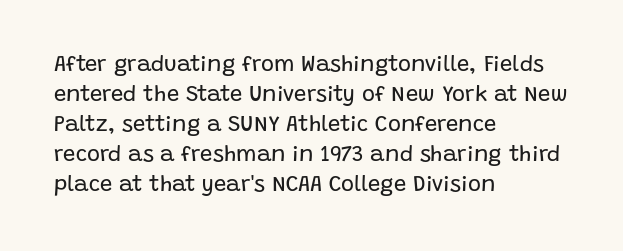
Reading down the column, the eye jumps a familiar distance to each next line. Left-aligned paragraph, ragged on the right. Check under the words: just untouched page. Nope, not italic — everything's standing straight.
